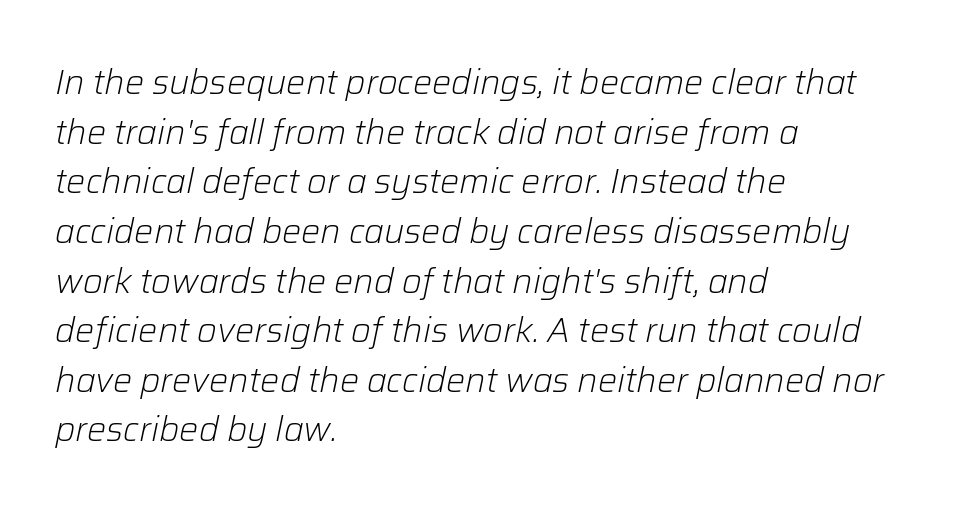
The image shows 34 px light type, italic (leaning right); set left-aligned, normal line spacing (1.46x), normal letter spacing, not underlined; low stroke contrast and a medium x-height.
